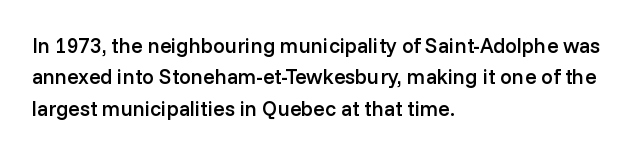
Q: Is the text bold? A: Semi-bold.
Q: Is the text italic (slanted)? A: No, it is upright.
Q: Is the text underlined? A: No.
Q: How is the paragraph aligned? A: Left-aligned.
Q: Is the spacing between letters normal or unusually wide? A: Normal.
Q: Is the spacing between lines tight, normal or loose? A: Normal.
